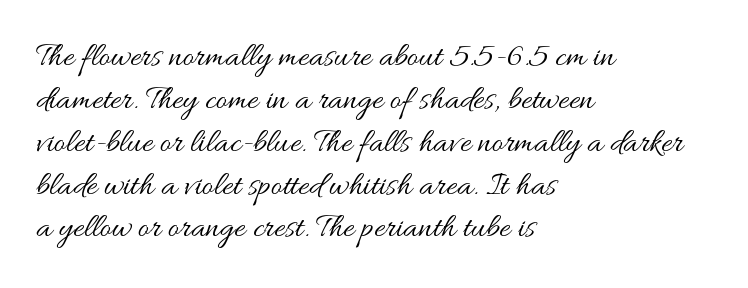
Q: Is the text bold? A: No.
Q: Is the text italic (slanted)? A: Yes.
Q: Is the text underlined? A: No.
Q: How is the paragraph aligned? A: Left-aligned.
Q: Is the spacing between letters normal or unusually wide? A: Normal.
Q: Is the spacing between lines tight, normal or loose? A: Normal.
Q: Width (condensed, normal, or wide)? A: Wide.
Q: Stroke contrast? A: Medium.
Q: x-height? A: Small.
Q: Monospaced? A: No.
